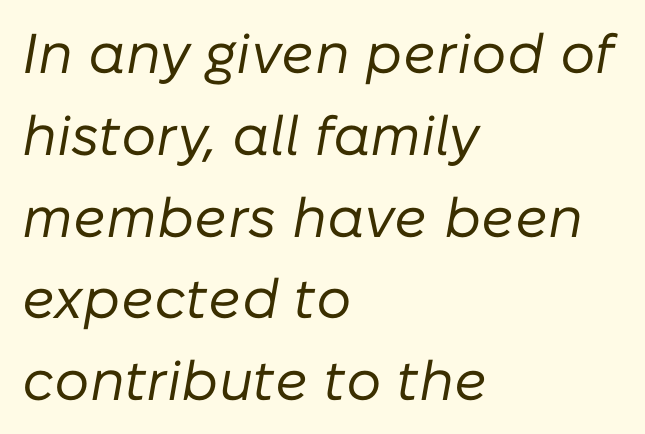
{"italic": "yes", "lean": "right", "slant_degrees": 10, "bold": "no", "weight": "regular", "width": "normal", "stroke_contrast": "low", "x_height": "medium", "monospaced": "no", "underline": "no", "align": "left", "line_spacing": "normal", "line_spacing_ratio": 1.46, "letter_spacing": "normal", "letter_spacing_em": 0.0, "glyph_px": 56}
